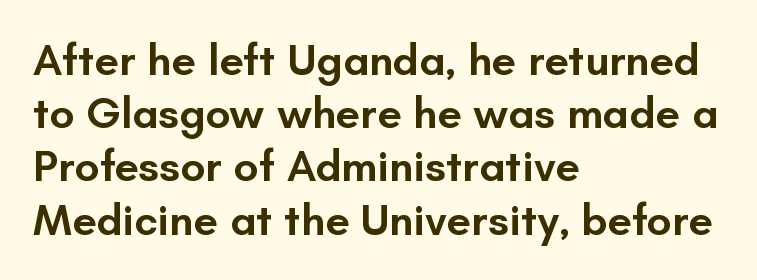
Q: Is the text bold? A: Semi-bold.
Q: Is the text italic (slanted)? A: No, it is upright.
Q: Is the typeface a serif or a sans-serif typeface? A: Sans-serif.
Q: Is the text underlined? A: No.
Q: How is the paragraph aligned? A: Left-aligned.
Q: Is the spacing between letters normal or unusually wide? A: Normal.
Q: Width (condensed, normal, or wide)? A: Normal.
Q: Stroke contrast? A: Low.
Q: x-height? A: Small.
Q: Monospaced? A: No.
